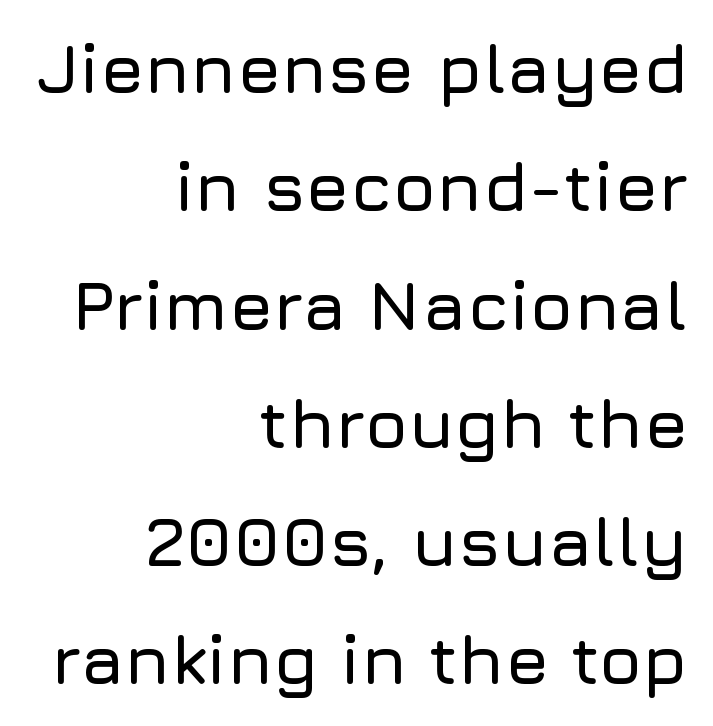
Q: Is the text italic (slanted)? A: No, it is upright.
Q: Is the typeface a serif or a sans-serif typeface? A: Sans-serif.
Q: Is the text underlined? A: No.
Q: How is the paragraph aligned? A: Right-aligned.
Q: Is the spacing between letters normal or unusually wide? A: Normal.
Q: Is the spacing between lines tight, normal or loose? A: Normal.
Q: Width (condensed, normal, or wide)? A: Normal.
Q: Stroke contrast? A: Low.
Q: x-height? A: Medium.
Q: Monospaced? A: No.
